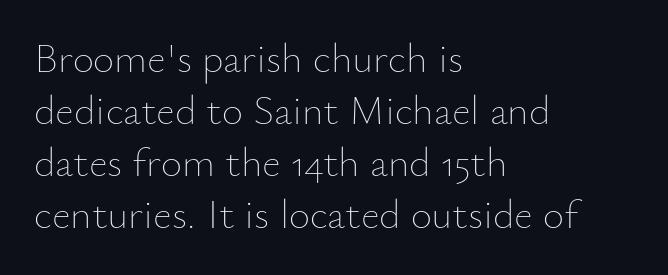
Q: Is the text bold? A: No.
Q: Is the text italic (slanted)? A: No, it is upright.
Q: Is the text underlined? A: No.
Q: How is the paragraph aligned? A: Left-aligned.
Q: Is the spacing between letters normal or unusually wide? A: Normal.
Q: Is the spacing between lines tight, normal or loose? A: Normal.
Q: Width (condensed, normal, or wide)? A: Normal.
Q: Stroke contrast? A: Low.
Q: x-height? A: Small.
Q: Monospaced? A: No.
